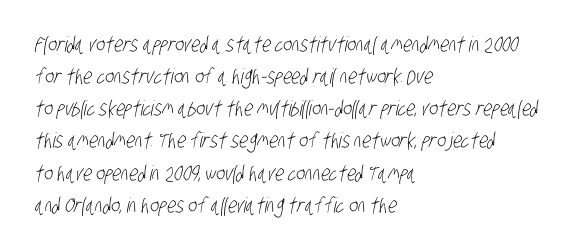
{"bold": "no", "underline": "no", "align": "left", "line_spacing": "normal", "line_spacing_ratio": 1.53, "letter_spacing": "normal", "letter_spacing_em": 0.0, "glyph_px": 21}
